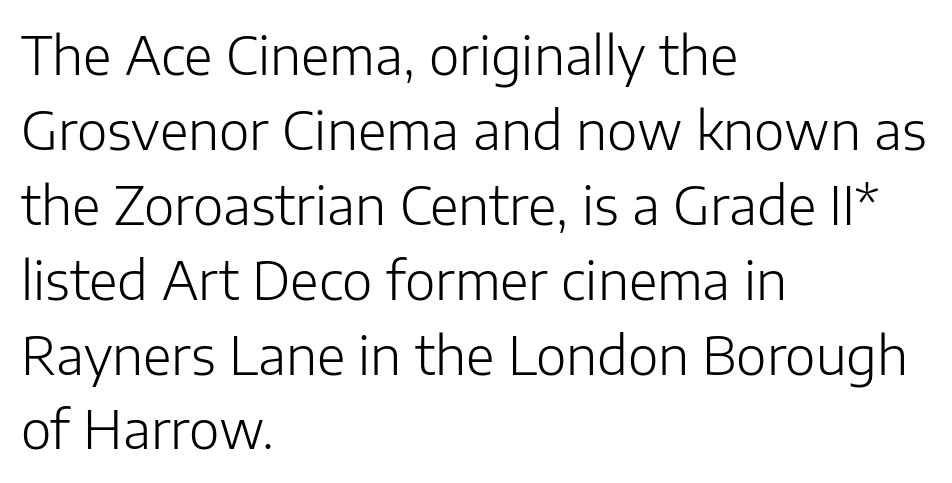
The image shows 52 px light sans-serif type, upright; set left-aligned, normal line spacing (1.44x), normal letter spacing, not underlined; low stroke contrast and a medium x-height.
